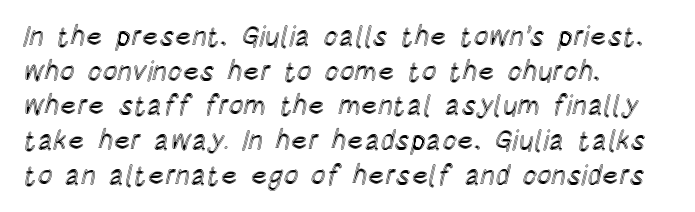
{"width": "condensed", "x_height": "large", "monospaced": "no", "underline": "no", "align": "left", "line_spacing_ratio": 1.24, "letter_spacing": "normal", "letter_spacing_em": 0.0, "glyph_px": 28}
